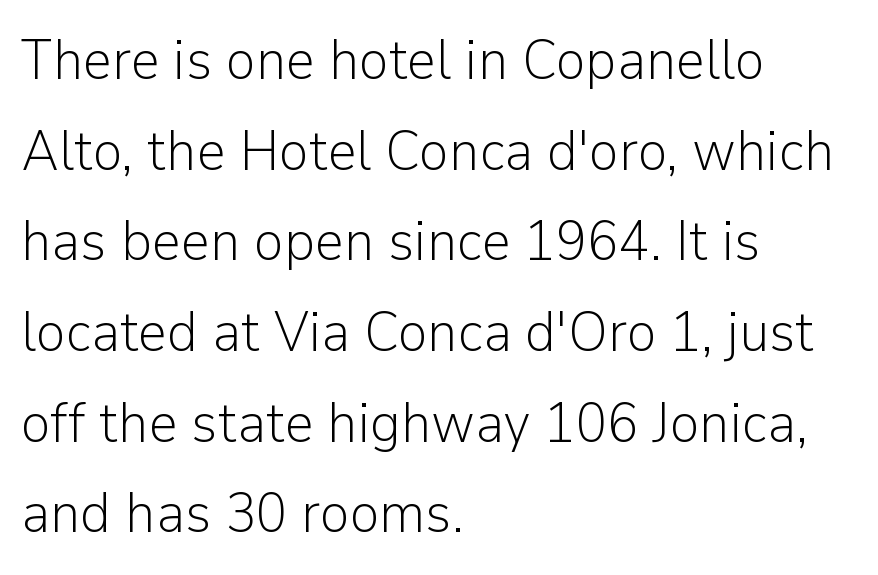
Typographically, this falls in the sans-serif category. Vertical strokes here are truly vertical. Nobody touched the tracking dial on this one. Proportional: the letters do not fall into vertical columns. Each new line begins a customary step beneath the previous one. Caption: multi-line text, flush left, ragged right.
